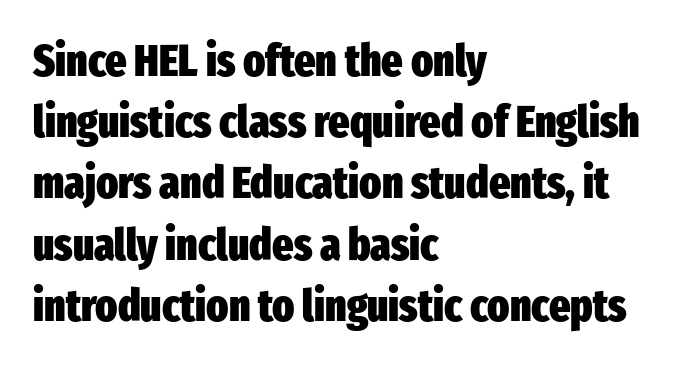
{"serif": "no", "italic": "no", "bold": "yes", "weight": "heavy", "width": "condensed", "stroke_contrast": "low", "x_height": "medium", "monospaced": "no", "underline": "no", "align": "left", "line_spacing": "normal", "line_spacing_ratio": 1.36, "letter_spacing": "normal", "letter_spacing_em": 0.0, "glyph_px": 45}
